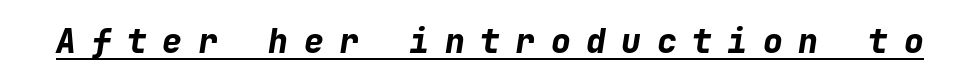
{"italic": "yes", "lean": "right", "slant_degrees": 9, "bold": "yes", "weight": "bold", "width": "normal", "stroke_contrast": "low", "x_height": "medium", "monospaced": "yes", "underline": "yes", "letter_spacing": "wide", "letter_spacing_em": 0.47, "glyph_px": 33}
